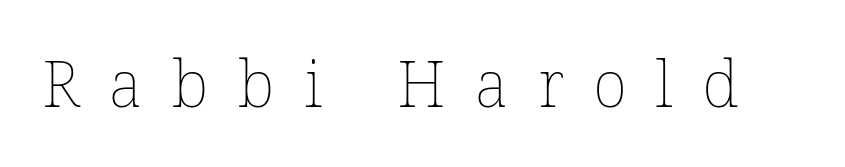
The image shows 64 px thin type, upright; set unusually wide letter spacing (+0.46 em), not underlined; low stroke contrast and a medium x-height.
